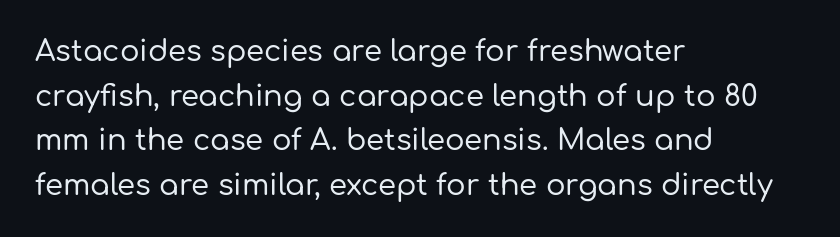
The image shows 29 px sans-serif type, upright; set left-aligned, normal line spacing (1.54x), normal letter spacing, not underlined; low stroke contrast and a medium x-height.
